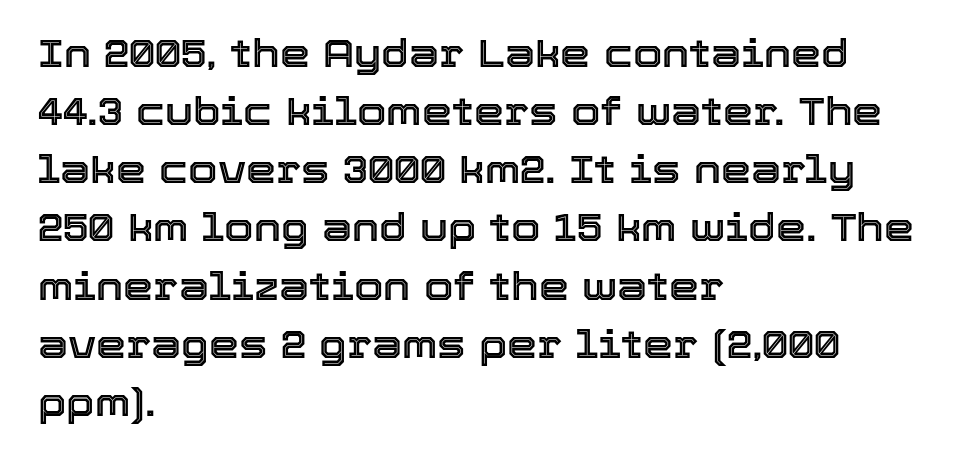
The image shows 38 px text type, upright; set left-aligned, normal line spacing (1.53x), normal letter spacing, not underlined; a medium x-height.
